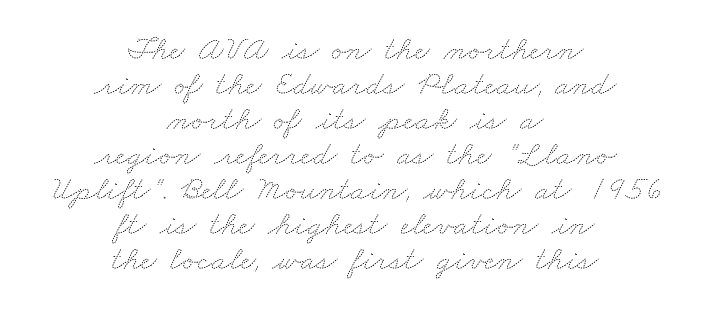
Q: Is the text bold? A: No.
Q: Is the text underlined? A: No.
Q: How is the paragraph aligned? A: Centered.
Q: Is the spacing between letters normal or unusually wide? A: Normal.
Q: Is the spacing between lines tight, normal or loose? A: Tight.
Q: Width (condensed, normal, or wide)? A: Wide.
Q: Stroke contrast? A: Medium.
Q: x-height? A: Small.
Q: Monospaced? A: No.
